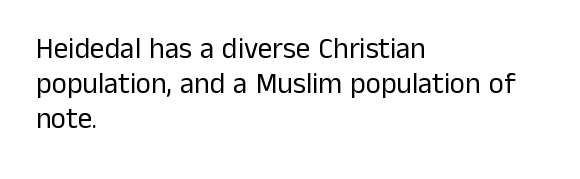
Q: Is the text bold? A: No.
Q: Is the text italic (slanted)? A: No, it is upright.
Q: Is the typeface a serif or a sans-serif typeface? A: Sans-serif.
Q: Is the text underlined? A: No.
Q: How is the paragraph aligned? A: Left-aligned.
Q: Is the spacing between letters normal or unusually wide? A: Normal.
Q: Width (condensed, normal, or wide)? A: Normal.
Q: Stroke contrast? A: Low.
Q: x-height? A: Medium.
Q: Monospaced? A: No.
